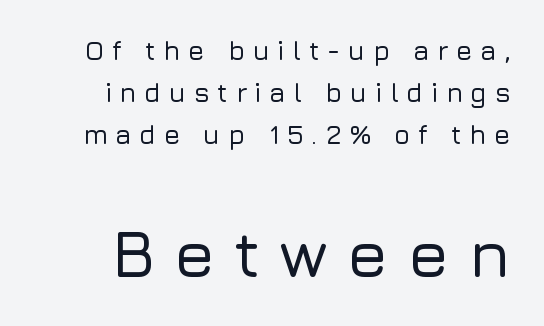
Q: Is the text italic (slanted)? A: No, it is upright.
Q: Is the typeface a serif or a sans-serif typeface? A: Sans-serif.
Q: Is the text underlined? A: No.
Q: Is the spacing between letters normal or unusually wide? A: Unusually wide.
Q: Is the spacing between lines tight, normal or loose? A: Normal.
Q: Which block of text is set in a larger size, the first (top) or the second (bottom)? A: The second (bottom) one.
Q: Width (condensed, normal, or wide)? A: Normal.
Q: Stroke contrast? A: Low.
Q: x-height? A: Medium.
Q: Monospaced? A: No.
